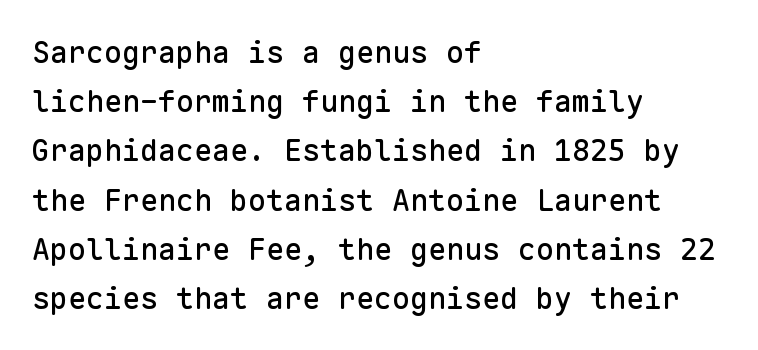
The image shows 30 px sans-serif type, upright, monospaced; set left-aligned, normal line spacing (1.64x), normal letter spacing, not underlined; low stroke contrast and a medium x-height.
